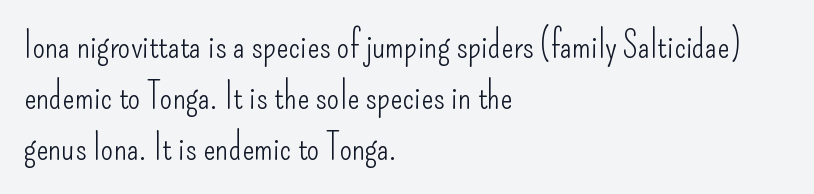
The image shows 36 px light, condensed sans-serif type, upright; set left-aligned, normal line spacing (1.41x), normal letter spacing, not underlined; low stroke contrast and a small x-height.
